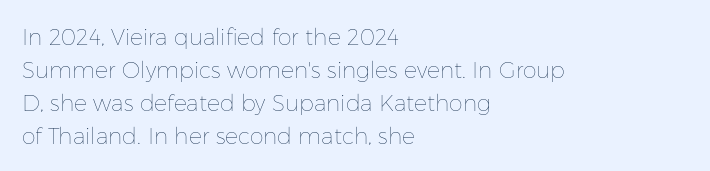
The image shows 22 px text type, upright; set left-aligned, normal line spacing (1.5x), normal letter spacing, not underlined.
